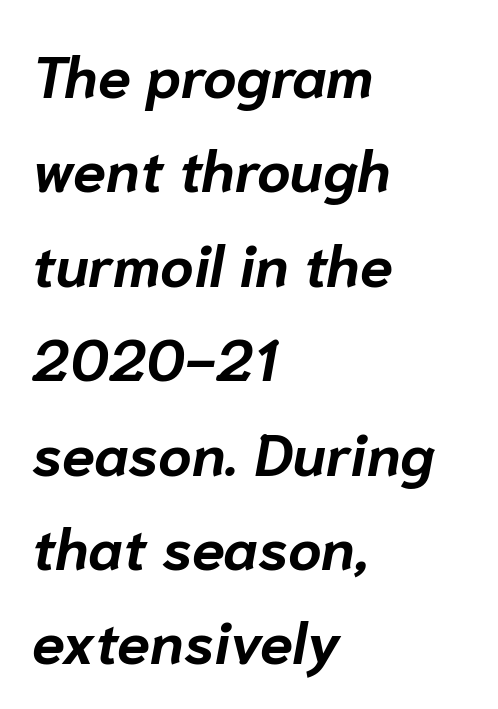
{"italic": "yes", "lean": "right", "slant_degrees": 10, "bold": "yes", "weight": "bold", "width": "normal", "stroke_contrast": "low", "x_height": "medium", "monospaced": "no", "underline": "no", "align": "left", "line_spacing": "normal", "line_spacing_ratio": 1.6, "letter_spacing": "normal", "letter_spacing_em": 0.0, "glyph_px": 59}
